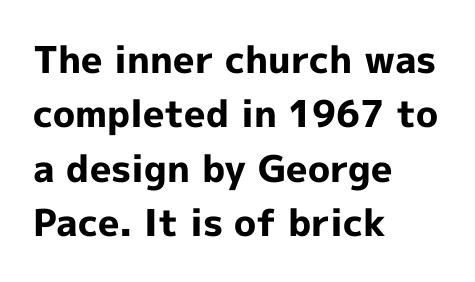
Q: Is the text bold? A: Yes.
Q: Is the text italic (slanted)? A: No, it is upright.
Q: Is the typeface a serif or a sans-serif typeface? A: Sans-serif.
Q: Is the text underlined? A: No.
Q: How is the paragraph aligned? A: Left-aligned.
Q: Is the spacing between letters normal or unusually wide? A: Normal.
Q: Is the spacing between lines tight, normal or loose? A: Normal.
Q: Width (condensed, normal, or wide)? A: Normal.
Q: x-height? A: Medium.
Q: Monospaced? A: No.
